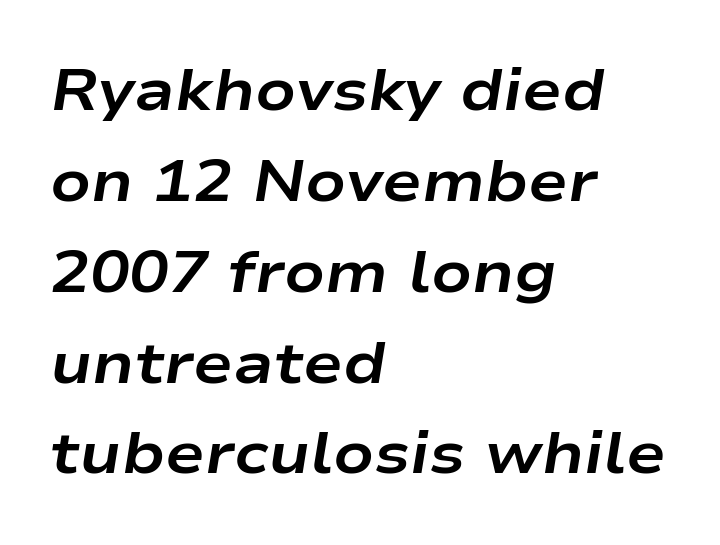
{"italic": "yes", "lean": "right", "slant_degrees": 9, "bold": "yes", "weight": "bold", "width": "wide", "stroke_contrast": "low", "x_height": "medium", "monospaced": "no", "underline": "no", "align": "left", "line_spacing": "normal", "line_spacing_ratio": 1.54, "letter_spacing": "normal", "letter_spacing_em": 0.0, "glyph_px": 59}
